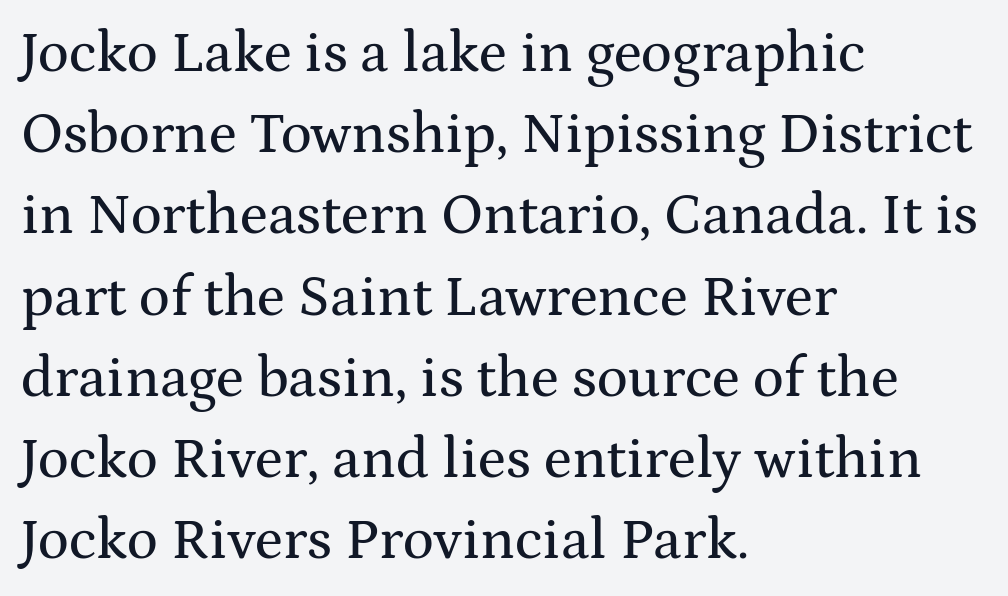
Q: Is the text italic (slanted)? A: No, it is upright.
Q: Is the typeface a serif or a sans-serif typeface? A: Serif.
Q: Is the text underlined? A: No.
Q: How is the paragraph aligned? A: Left-aligned.
Q: Is the spacing between letters normal or unusually wide? A: Normal.
Q: Is the spacing between lines tight, normal or loose? A: Normal.
Q: Width (condensed, normal, or wide)? A: Wide.
Q: Stroke contrast? A: Medium.
Q: x-height? A: Medium.
Q: Monospaced? A: No.
